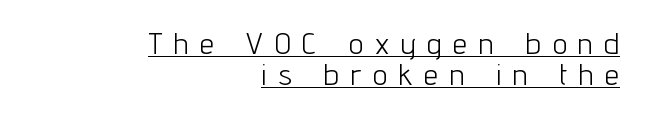
Weight: regular or lighter. The rendering uses natural spacing where letterforms have individual widths. The face used here appears with an underline applied. Upright lettering throughout.
